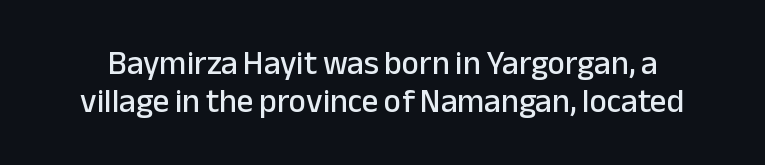
The image shows 33 px sans-serif type, upright; set tight line spacing (1.14x), normal letter spacing, not underlined; low stroke contrast and a medium x-height.
